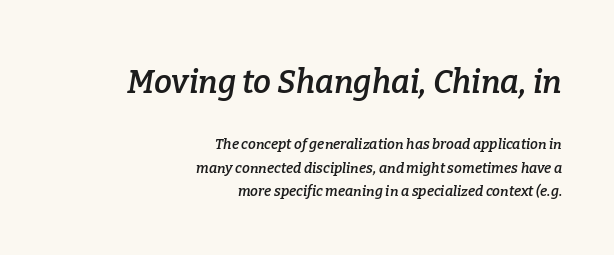
Compared with ordinary roman type, these characters are visibly tilted. Font category for this specimen: serif. Is the block centered? No — it sits flush against the right margin. Emphasis by weight is partial: semibold. Type without underlining. This sample has the flowing, uneven cadence of proportional lettering.
